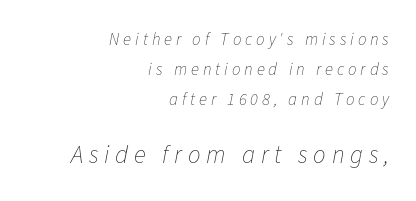
The image shows 25 px text type, italic (leaning right); set right-aligned, line spacing 1.77x, unusually wide letter spacing (+0.23 em), not underlined; the second (bottom) block is 1.47x larger.
